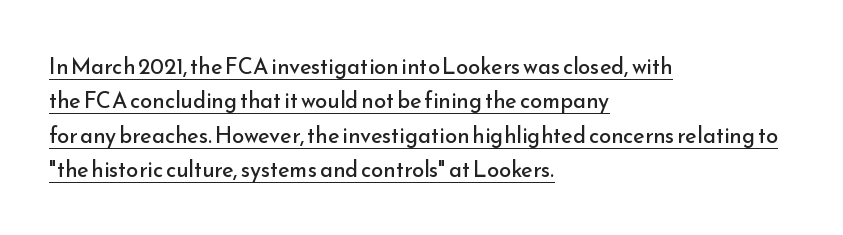
{"italic": "no", "bold": "no", "underline": "yes", "align": "left", "line_spacing": "normal", "line_spacing_ratio": 1.56, "letter_spacing": "normal", "letter_spacing_em": 0.0, "glyph_px": 22}
